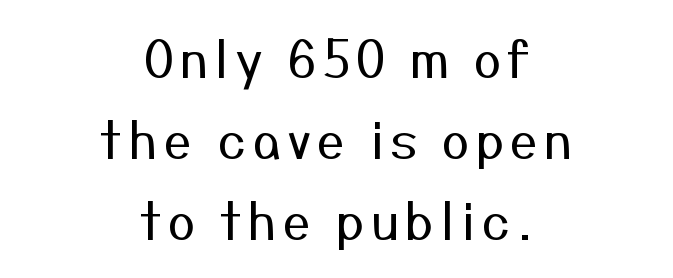
The image shows 50 px regular-weight sans-serif type, upright; set centered, normal line spacing (1.62x), not underlined; medium stroke contrast and a medium x-height.
